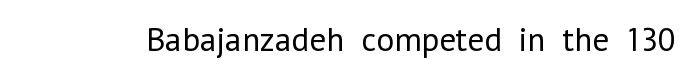
{"serif": "no", "italic": "no", "bold": "no", "weight": "regular", "width": "normal", "stroke_contrast": "low", "x_height": "medium", "monospaced": "no", "underline": "no", "letter_spacing": "normal", "letter_spacing_em": 0.0, "glyph_px": 34}
